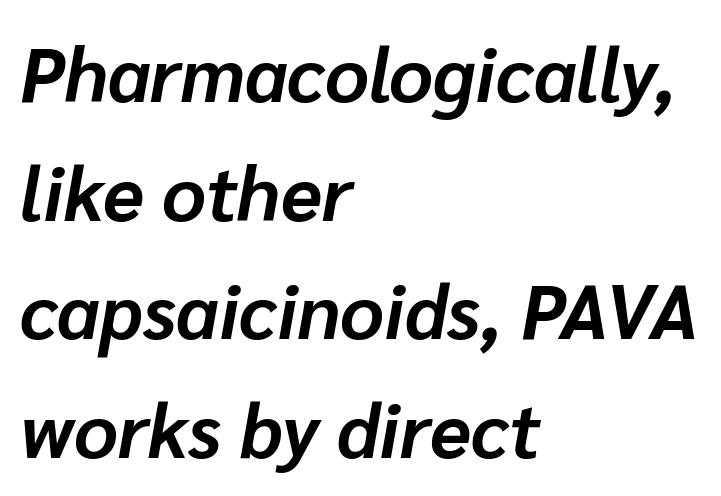
Q: Is the text bold? A: Yes.
Q: Is the text italic (slanted)? A: Yes, it leans right by about 10 degrees.
Q: Is the text underlined? A: No.
Q: How is the paragraph aligned? A: Left-aligned.
Q: Is the spacing between letters normal or unusually wide? A: Normal.
Q: Is the spacing between lines tight, normal or loose? A: Normal.
Q: Width (condensed, normal, or wide)? A: Normal.
Q: Stroke contrast? A: Low.
Q: x-height? A: Medium.
Q: Monospaced? A: No.
